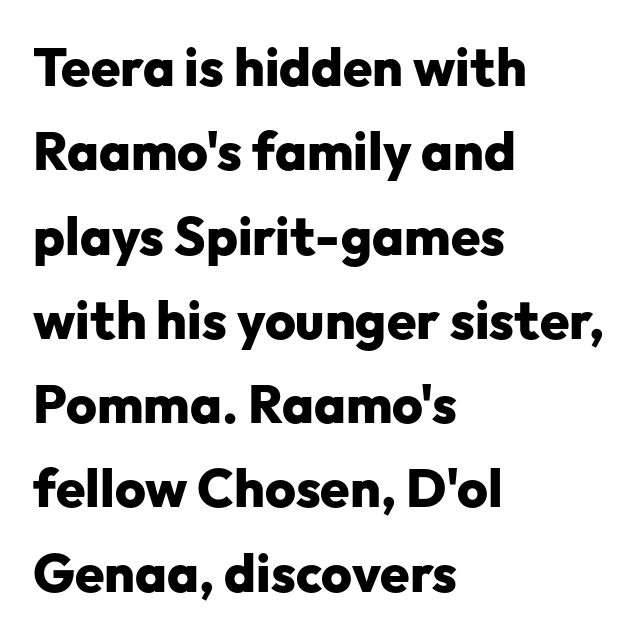
The image shows 53 px heavy sans-serif type, upright; set left-aligned, normal line spacing (1.59x), normal letter spacing, not underlined; low stroke contrast and a medium x-height.
